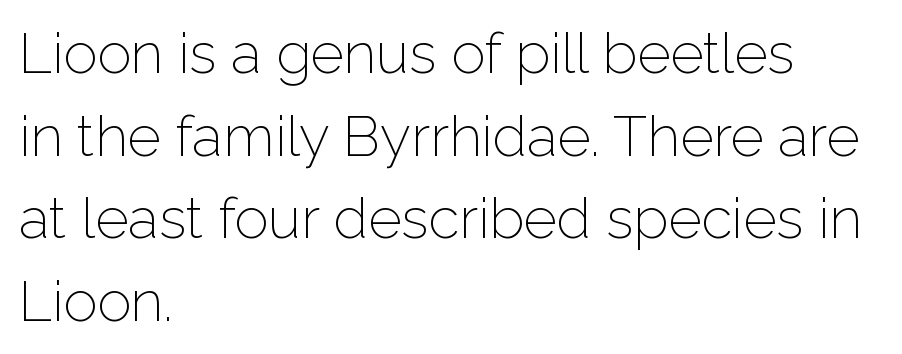
Q: Is the text bold? A: No.
Q: Is the text italic (slanted)? A: No, it is upright.
Q: Is the typeface a serif or a sans-serif typeface? A: Sans-serif.
Q: Is the text underlined? A: No.
Q: How is the paragraph aligned? A: Left-aligned.
Q: Is the spacing between letters normal or unusually wide? A: Normal.
Q: Is the spacing between lines tight, normal or loose? A: Normal.
Q: Width (condensed, normal, or wide)? A: Normal.
Q: Stroke contrast? A: Low.
Q: x-height? A: Medium.
Q: Monospaced? A: No.
